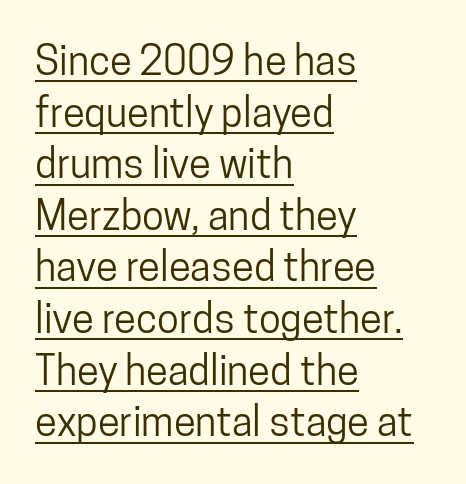
The image shows 40 px condensed sans-serif type, upright; set left-aligned, normal line spacing (1.29x), normal letter spacing, underlined; low stroke contrast and a medium x-height.
